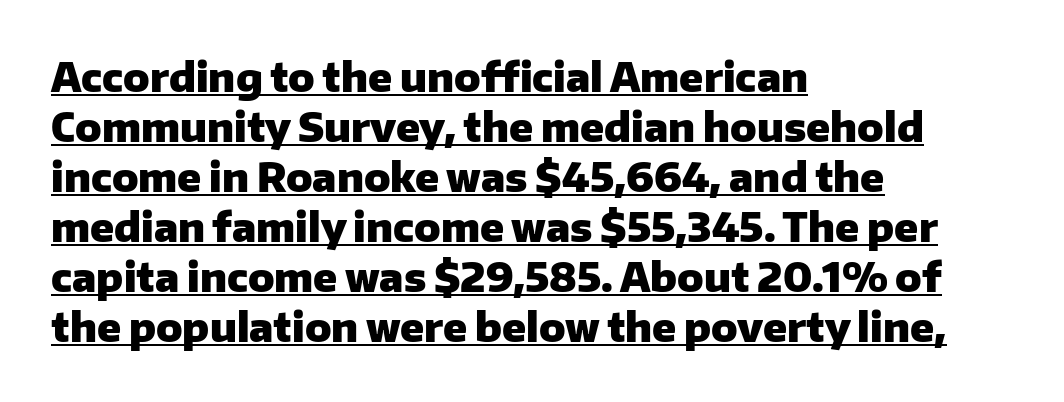
Reading down the column, the eye jumps a familiar distance to each next line. Here the designer chose a conventional face with non-uniform glyph widths. The rendered words wear a rule along their underside. What kind of face is this? One without serifs — a sans. The specimen reads as upright at a glance.
